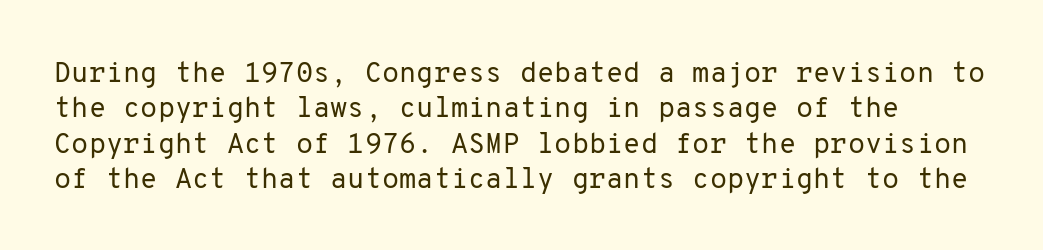
{"serif": "no", "italic": "no", "bold": "no", "weight": "regular", "width": "normal", "stroke_contrast": "low", "x_height": "medium", "monospaced": "yes", "underline": "no", "line_spacing": "normal", "line_spacing_ratio": 1.26, "letter_spacing": "normal", "letter_spacing_em": 0.0, "glyph_px": 28}
